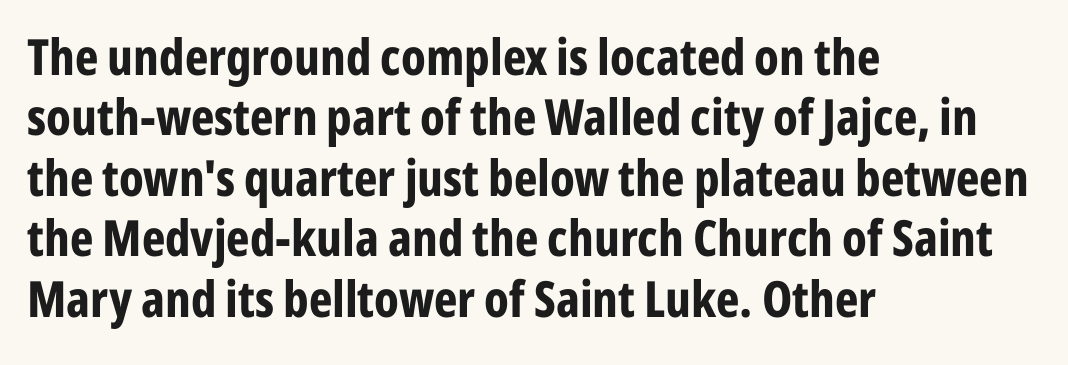
The image shows 50 px bold, condensed sans-serif type, upright; set left-aligned, line spacing 1.21x, normal letter spacing, not underlined; low stroke contrast and a medium x-height.
